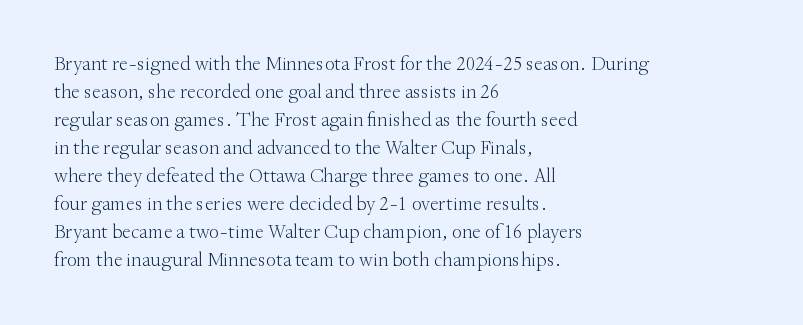
A roman cut, with each character standing at attention. Compared with a centered layout, this one pins lines to the left instead. Evenly set lines give the paragraph a standard silhouette. Heft: none added — not bold. The baseline area is clear.
